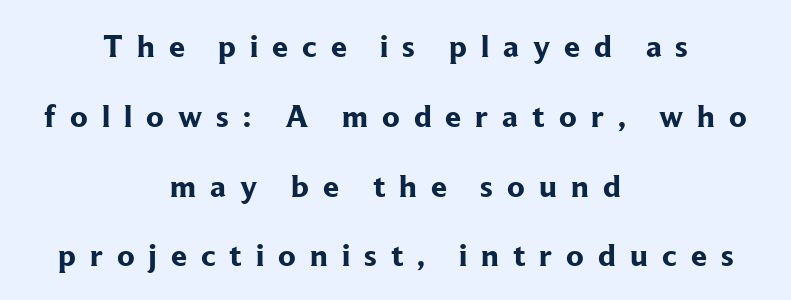
Note the varied advance widths — an 'i' is clearly narrower than an 'm'. Notice the wide empty band between every row — that's loose leading. Teacher's note: observe the equal gaps on both sides — that is centered alignment. What weight is shown? A full bold with thick strokes. Descender tails drop into unmarked territory. The tracking jumps out immediately: characters are airy and widely separated.
